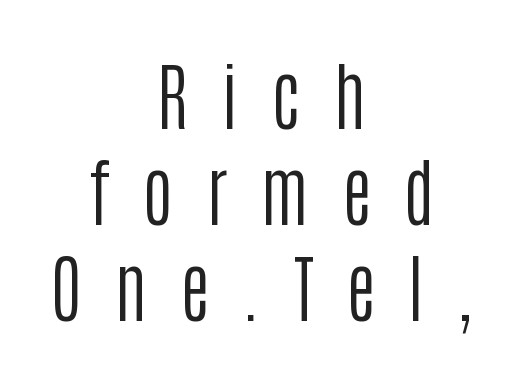
{"serif": "no", "italic": "no", "bold": "no", "weight": "regular", "width": "condensed", "stroke_contrast": "low", "x_height": "large", "monospaced": "no", "underline": "no", "align": "center", "line_spacing": "normal", "line_spacing_ratio": 1.3, "letter_spacing": "wide", "letter_spacing_em": 0.44, "glyph_px": 74}
